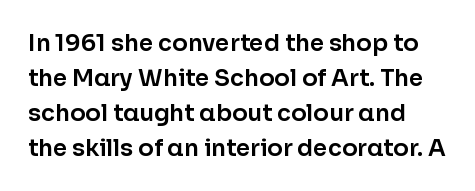
{"italic": "no", "underline": "no", "line_spacing": "normal", "line_spacing_ratio": 1.52, "letter_spacing": "normal", "letter_spacing_em": 0.0, "glyph_px": 23}
